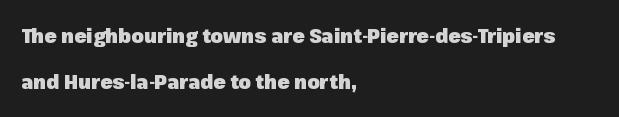
Q: Is the text bold? A: Yes.
Q: Is the text italic (slanted)? A: No, it is upright.
Q: Is the text underlined? A: No.
Q: How is the paragraph aligned? A: Left-aligned.
Q: Is the spacing between letters normal or unusually wide? A: Normal.
Q: Is the spacing between lines tight, normal or loose? A: Loose.
